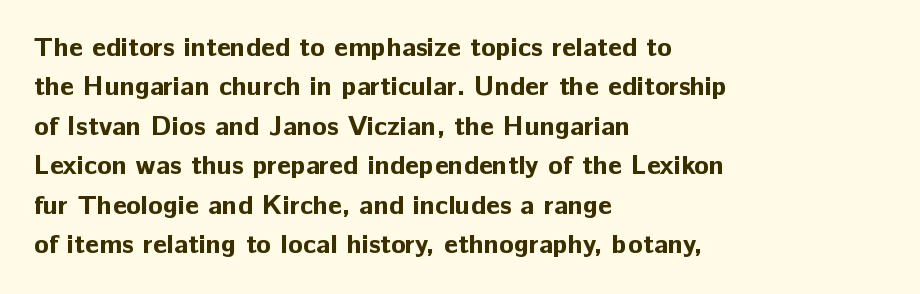
Q: Is the text bold? A: Yes.
Q: Is the text italic (slanted)? A: No, it is upright.
Q: Is the text underlined? A: No.
Q: How is the paragraph aligned? A: Left-aligned.
Q: Is the spacing between letters normal or unusually wide? A: Normal.
Q: Is the spacing between lines tight, normal or loose? A: Normal.
